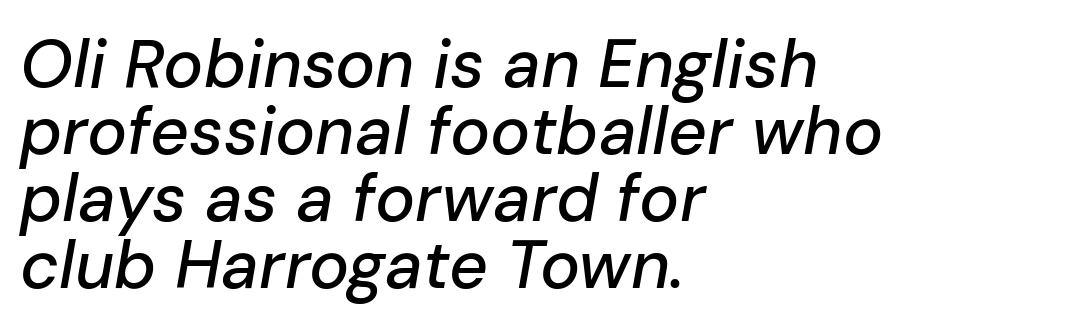
{"italic": "yes", "lean": "right", "slant_degrees": 10, "width": "normal", "stroke_contrast": "low", "x_height": "medium", "monospaced": "no", "underline": "no", "align": "left", "line_spacing": "tight", "line_spacing_ratio": 1.0, "letter_spacing": "normal", "letter_spacing_em": 0.0, "glyph_px": 67}
